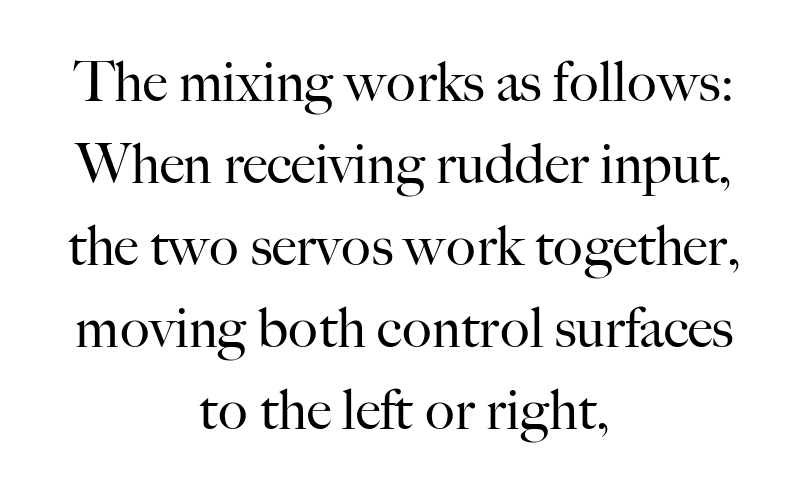
{"serif": "yes", "italic": "no", "bold": "no", "weight": "regular", "width": "normal", "stroke_contrast": "high", "x_height": "small", "monospaced": "no", "underline": "no", "align": "center", "line_spacing": "normal", "line_spacing_ratio": 1.49, "letter_spacing": "normal", "letter_spacing_em": 0.0, "glyph_px": 55}
